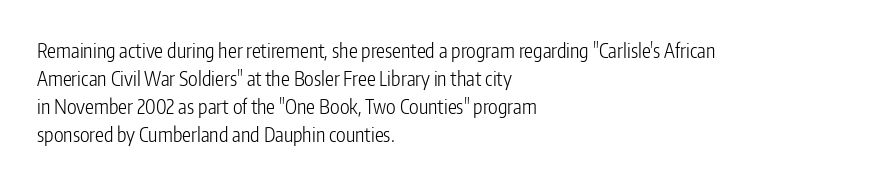
The image shows 20 px text type, upright; set left-aligned, normal line spacing (1.4x), normal letter spacing, not underlined.
